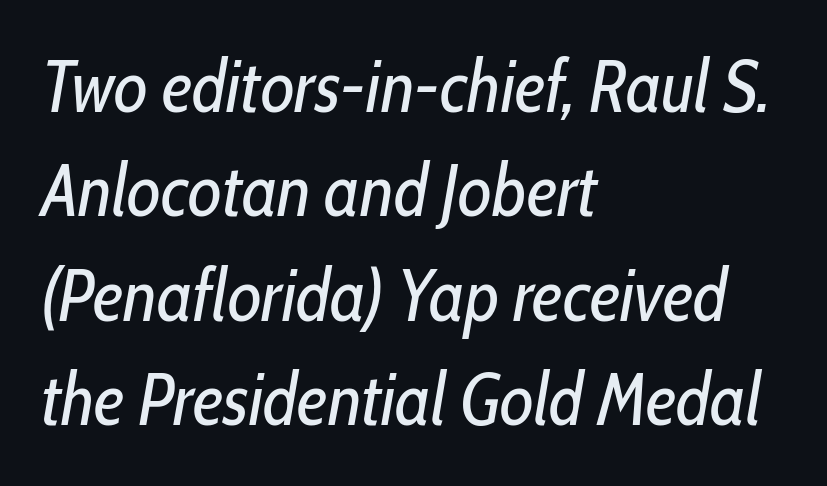
The setting favours the left margin, as ordinary paragraphs usually do. No letter is thick-stroked: the sample isn't bold. Proportional: the letters do not fall into vertical columns. The vertical gap from one line to the next is medium. The passage shown is not underscored anywhere. The text carries the slant typical of an italic or oblique font.
